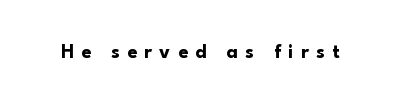
The image shows 20 px bold type, upright; set unusually wide letter spacing (+0.37 em), not underlined.
